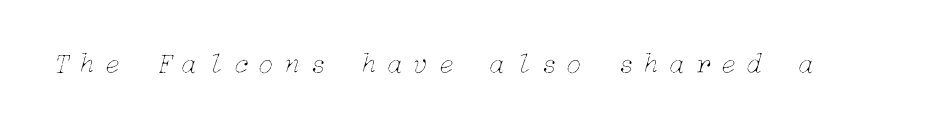
Emphasis-style slanted type is in use. Honestly, there is no underline to notice here at all. Stems and bowls with no extra thickness — not bold. Inter-character spacing is expanded well beyond the font's built-in metrics.
